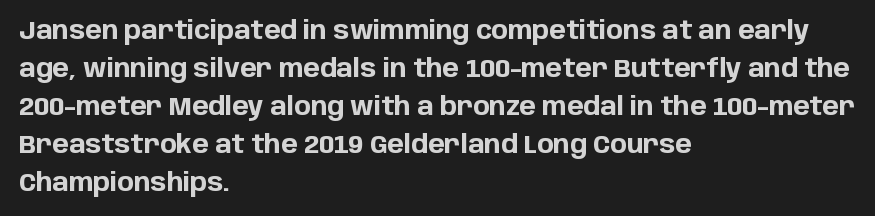
Leftover space on each line is placed entirely after the last word. Normally led — the rows are evenly, conventionally spaced. Type without underlining. Here the glyphs are tracked normally, forming tight word shapes.
